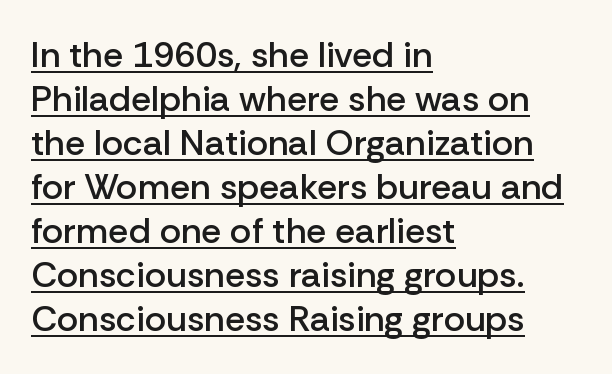
Students, this is semibold: more ink than regular, less than bold. The letters stand upright; this is a roman face. Type style note: lacks serifs. Each letter keeps its own natural width here, so spacing adapts to shape. Like a heading marked for emphasis, these lines bear an underscore. Here the glyphs are tracked normally, forming tight word shapes.
